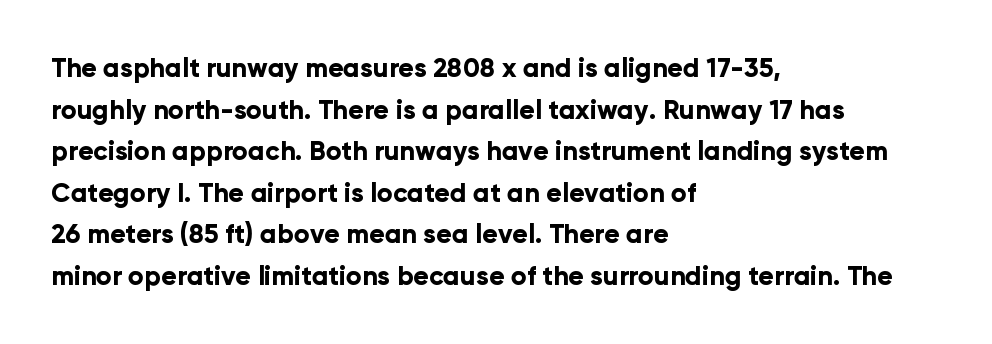
When letters stand straight like this, we call the style roman or upright. Successive baselines arrive at the customary interval. This rendering uses left alignment, leaving the right contour irregular. Notice how thick the strokes are: this is what a full bold looks like.
